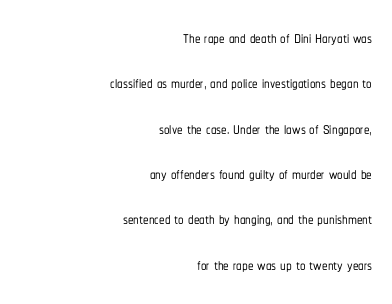
The designer dialed line spacing up above the default. Decoration check: the copy has no underline. Each line ends at the same right margin while the left side varies. Every stem runs plumb, perpendicular to the baseline.
